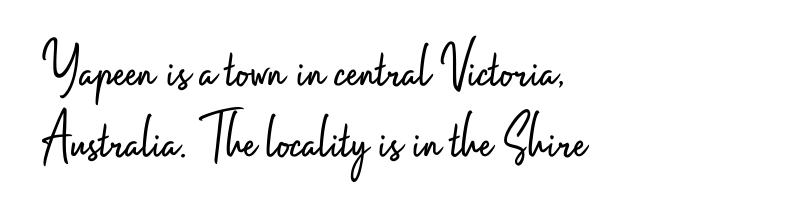
Q: Is the text bold? A: No.
Q: Is the text italic (slanted)? A: Yes.
Q: Is the typeface a serif or a sans-serif typeface? A: Sans-serif.
Q: Is the text underlined? A: No.
Q: How is the paragraph aligned? A: Left-aligned.
Q: Is the spacing between letters normal or unusually wide? A: Normal.
Q: Is the spacing between lines tight, normal or loose? A: Tight.
Q: Width (condensed, normal, or wide)? A: Condensed.
Q: Stroke contrast? A: Low.
Q: x-height? A: Small.
Q: Monospaced? A: No.
